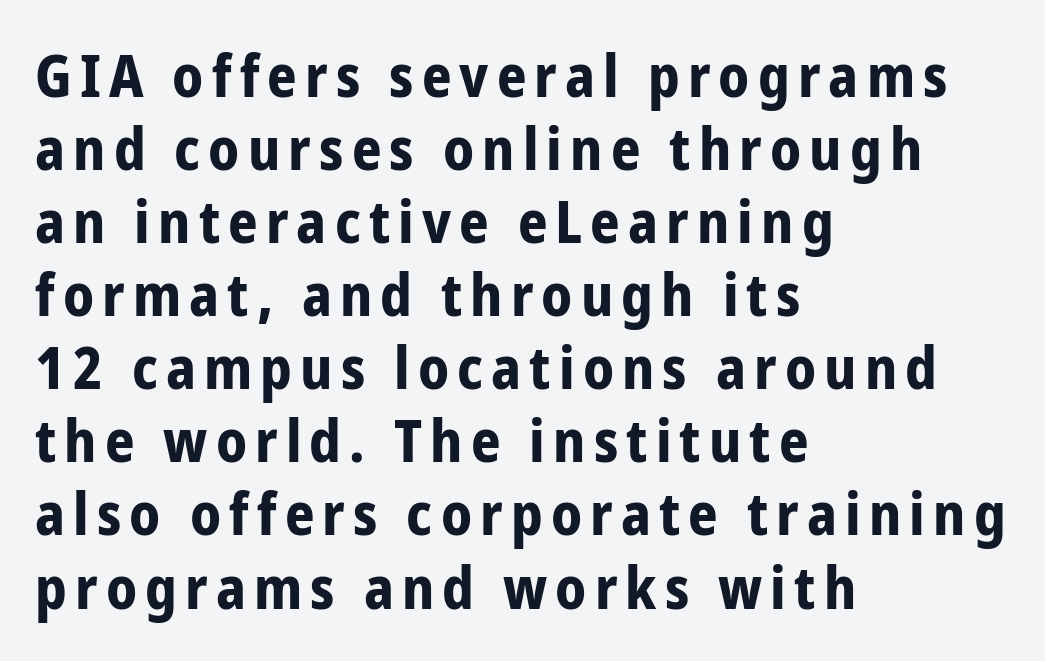
Q: Is the text bold? A: Yes.
Q: Is the text italic (slanted)? A: No, it is upright.
Q: Is the typeface a serif or a sans-serif typeface? A: Sans-serif.
Q: Is the text underlined? A: No.
Q: How is the paragraph aligned? A: Left-aligned.
Q: Is the spacing between lines tight, normal or loose? A: Normal.
Q: Width (condensed, normal, or wide)? A: Condensed.
Q: Stroke contrast? A: Low.
Q: x-height? A: Medium.
Q: Monospaced? A: No.
